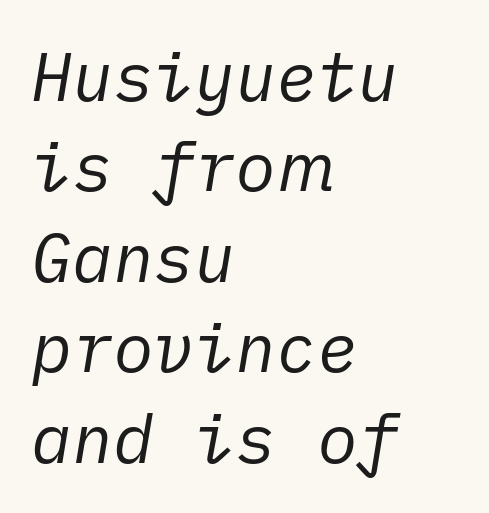
Visually the block forms a straight wall on the left and a jagged coastline on the right. An italicized treatment has been applied to the whole sample. Heaviness? Minimal to ordinary, like unemphasized prose. If you measured baseline to baseline, you'd find a middling distance. The glyphs are unaccompanied by any horizontal stroke below them.
